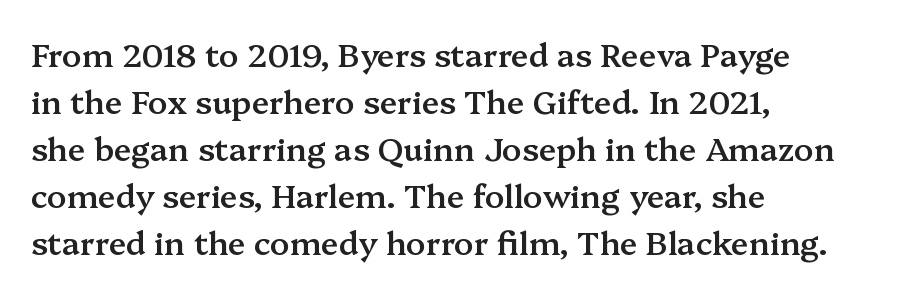
You can tell from the footed stems that serif type was used. A bare baseline throughout the passage. When letters stand straight like this, we call the style roman or upright. The letters advance in unequal steps, a hallmark of proportional type. The designer left line spacing at the default.
